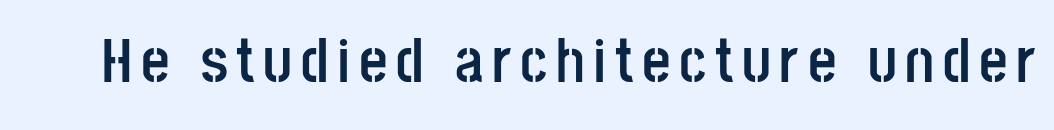
Q: Is the text bold? A: Yes.
Q: Is the text italic (slanted)? A: No, it is upright.
Q: Is the typeface a serif or a sans-serif typeface? A: Sans-serif.
Q: Is the text underlined? A: No.
Q: Width (condensed, normal, or wide)? A: Condensed.
Q: Stroke contrast? A: Low.
Q: x-height? A: Large.
Q: Monospaced? A: No.
